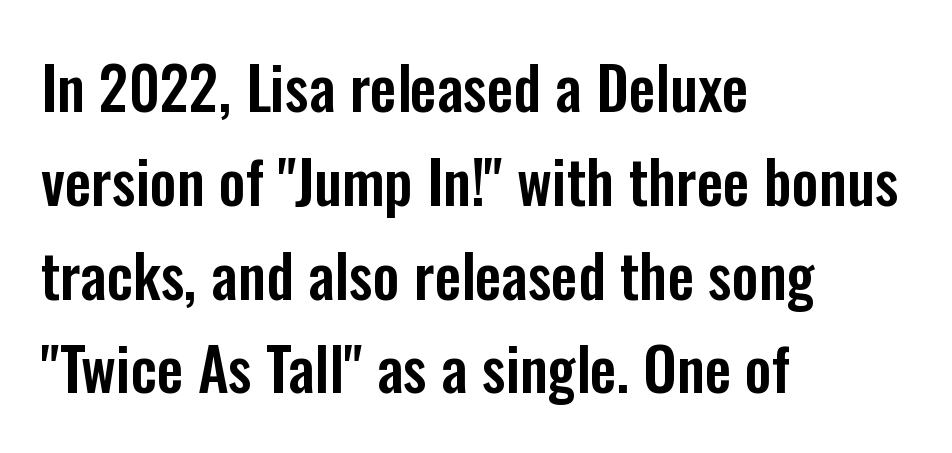
{"serif": "no", "italic": "no", "width": "condensed", "stroke_contrast": "low", "x_height": "medium", "monospaced": "no", "underline": "no", "align": "left", "line_spacing": "normal", "line_spacing_ratio": 1.59, "letter_spacing": "normal", "letter_spacing_em": 0.0, "glyph_px": 59}
